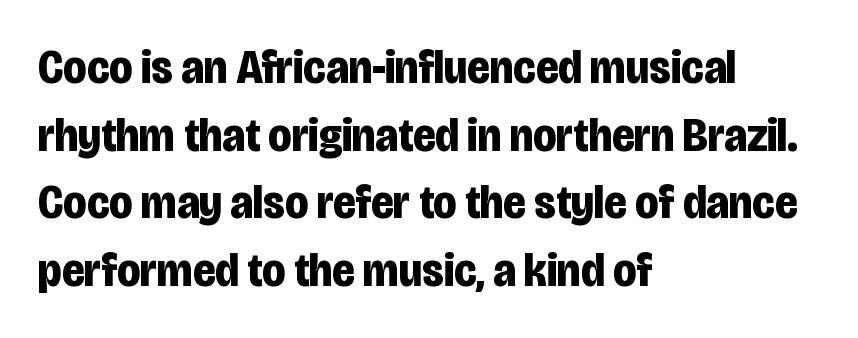
Q: Is the text bold? A: Yes.
Q: Is the text italic (slanted)? A: No, it is upright.
Q: Is the typeface a serif or a sans-serif typeface? A: Sans-serif.
Q: Is the text underlined? A: No.
Q: How is the paragraph aligned? A: Left-aligned.
Q: Is the spacing between letters normal or unusually wide? A: Normal.
Q: Is the spacing between lines tight, normal or loose? A: Normal.
Q: Width (condensed, normal, or wide)? A: Condensed.
Q: Stroke contrast? A: Low.
Q: x-height? A: Large.
Q: Monospaced? A: No.
